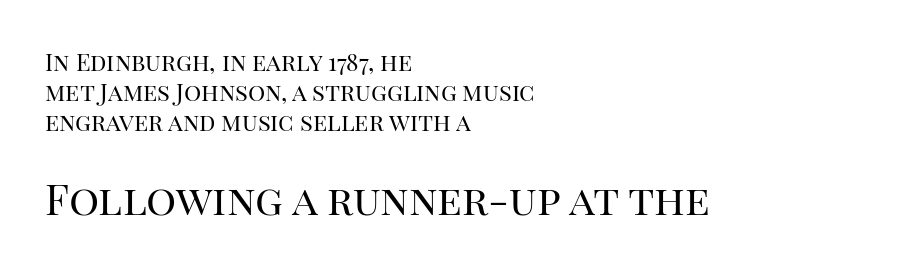
The image shows 42 px regular-weight serif type, upright; set left-aligned, normal line spacing (1.25x), normal letter spacing, not underlined; the second (bottom) block is 1.75x larger; high stroke contrast and a large x-height.
